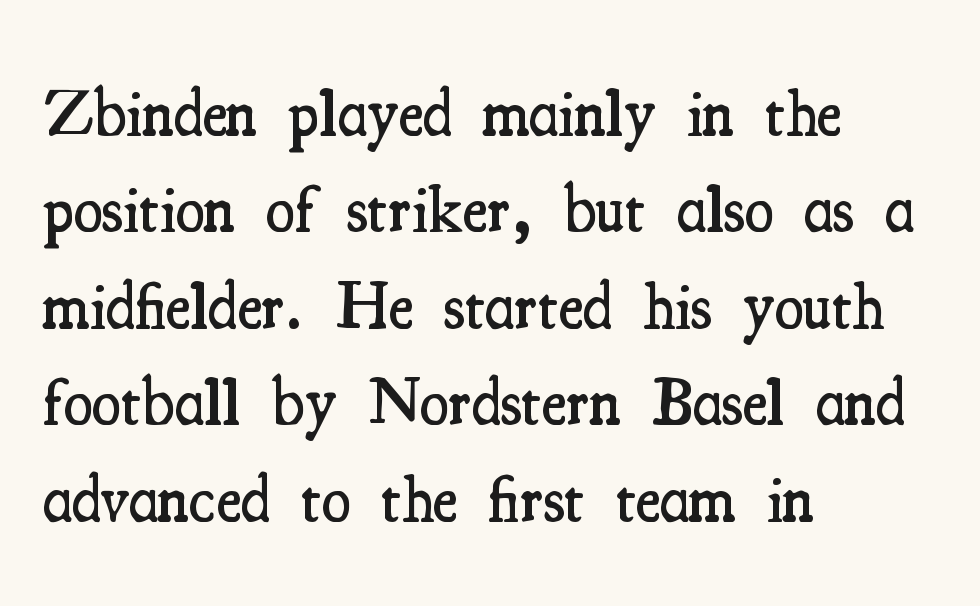
The image shows 67 px semibold, condensed serif type, upright; set left-aligned, normal line spacing (1.44x), normal letter spacing, not underlined; medium stroke contrast and a small x-height.
